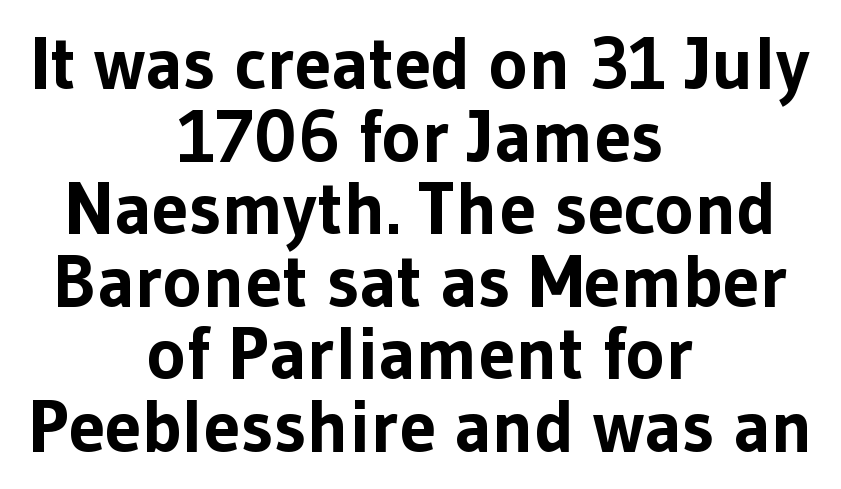
{"serif": "no", "italic": "no", "bold": "yes", "weight": "bold", "width": "normal", "stroke_contrast": "low", "x_height": "medium", "monospaced": "no", "underline": "no", "align": "center", "line_spacing": "tight", "line_spacing_ratio": 0.98, "letter_spacing": "normal", "letter_spacing_em": 0.0, "glyph_px": 74}
